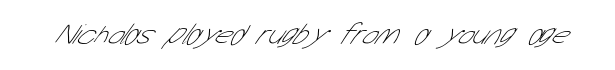
{"serif": "no", "bold": "no", "weight": "thin", "width": "condensed", "stroke_contrast": "low", "x_height": "medium", "monospaced": "no", "underline": "no", "letter_spacing": "normal", "letter_spacing_em": 0.0, "glyph_px": 29}
